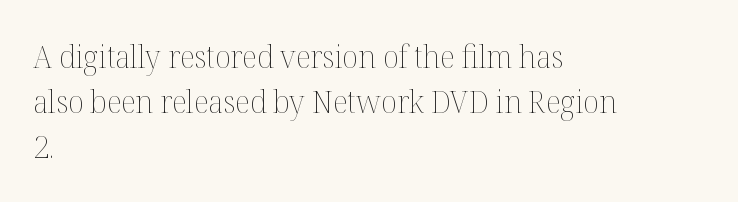
{"italic": "no", "bold": "no", "weight": "thin", "width": "normal", "stroke_contrast": "medium", "x_height": "medium", "monospaced": "no", "underline": "no", "align": "left", "line_spacing": "normal", "line_spacing_ratio": 1.41, "letter_spacing": "normal", "letter_spacing_em": 0.0, "glyph_px": 32}
